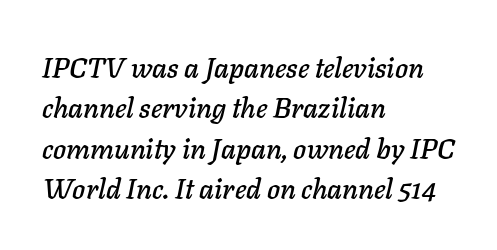
{"italic": "yes", "lean": "right", "slant_degrees": 11, "width": "normal", "stroke_contrast": "low", "x_height": "medium", "monospaced": "no", "underline": "no", "align": "left", "line_spacing": "normal", "line_spacing_ratio": 1.44, "letter_spacing": "normal", "letter_spacing_em": 0.0, "glyph_px": 28}
